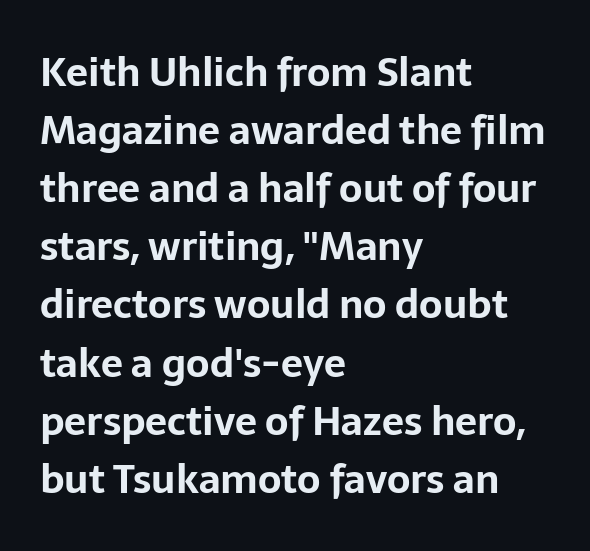
The image shows 39 px bold sans-serif type, upright; set left-aligned, normal line spacing (1.49x), normal letter spacing, not underlined; low stroke contrast and a medium x-height.
